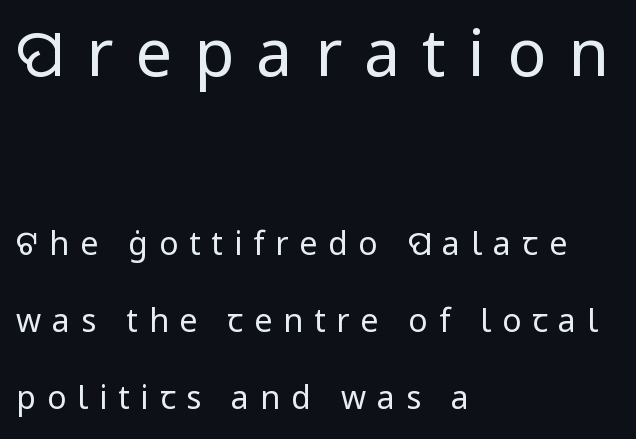
The face used here is proportionally spaced, like ordinary book or web type. The letters are spread apart with noticeably loose tracking. The first block has been scaled up relative to the second. Each letter's strokes conclude bluntly, with no projecting serifs.
